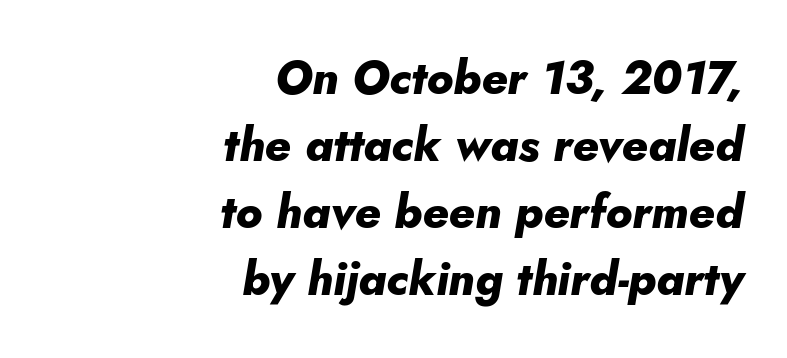
Q: Is the text bold? A: Yes.
Q: Is the text italic (slanted)? A: Yes, it leans right by about 5 degrees.
Q: Is the text underlined? A: No.
Q: How is the paragraph aligned? A: Right-aligned.
Q: Is the spacing between letters normal or unusually wide? A: Normal.
Q: Is the spacing between lines tight, normal or loose? A: Normal.
Q: Width (condensed, normal, or wide)? A: Normal.
Q: Stroke contrast? A: Low.
Q: x-height? A: Small.
Q: Monospaced? A: No.
